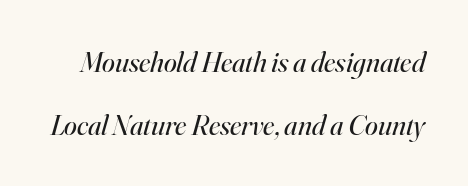
{"serif": "yes", "italic": "yes", "lean": "right", "slant_degrees": 16, "bold": "no", "weight": "regular", "width": "normal", "stroke_contrast": "high", "x_height": "small", "monospaced": "no", "underline": "no", "line_spacing": "loose", "line_spacing_ratio": 2.17, "letter_spacing": "normal", "letter_spacing_em": 0.0, "glyph_px": 29}
